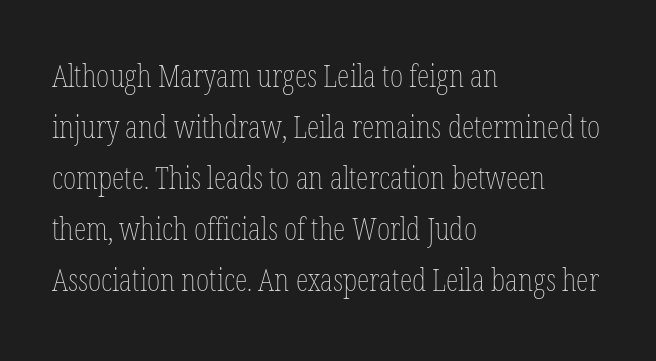
{"italic": "no", "bold": "no", "weight": "thin", "width": "condensed", "stroke_contrast": "low", "x_height": "medium", "monospaced": "no", "underline": "no", "align": "left", "line_spacing": "normal", "line_spacing_ratio": 1.59, "letter_spacing": "normal", "letter_spacing_em": 0.0, "glyph_px": 32}
